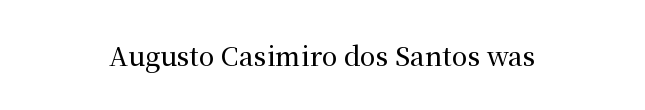
Each row of text sits above clean, open space. Visually the block forms a symmetrical silhouette, jagged on both flanks. The axis of the letterforms is exactly vertical. The gaps between neighbouring characters are ordinary and unremarkable.
